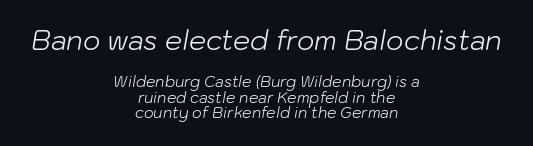
Q: Is the text bold? A: No.
Q: Is the text italic (slanted)? A: Yes, it leans right by about 10 degrees.
Q: Is the text underlined? A: No.
Q: How is the paragraph aligned? A: Centered.
Q: Is the spacing between letters normal or unusually wide? A: Normal.
Q: Is the spacing between lines tight, normal or loose? A: Tight.
Q: Which block of text is set in a larger size, the first (top) or the second (bottom)? A: The first (top) one.
